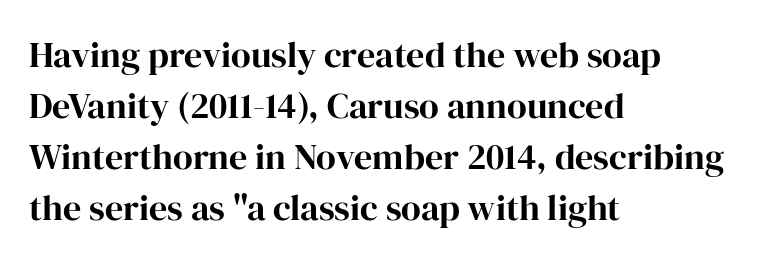
The image shows 36 px bold serif type, upright; set left-aligned, normal line spacing (1.42x), normal letter spacing, not underlined; high stroke contrast and a medium x-height.
